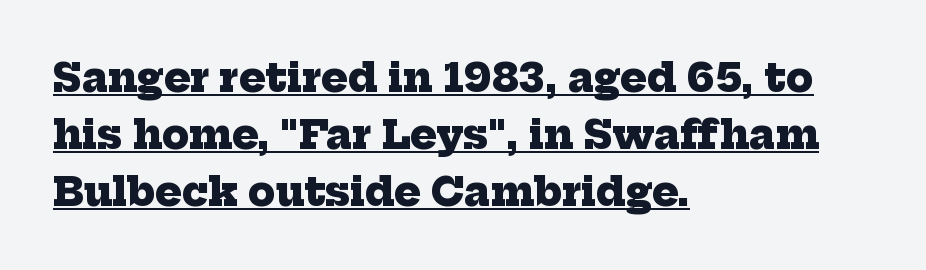
{"serif": "yes", "bold": "yes", "weight": "heavy", "width": "normal", "stroke_contrast": "low", "x_height": "medium", "monospaced": "no", "underline": "yes", "align": "left", "line_spacing": "normal", "line_spacing_ratio": 1.46, "letter_spacing": "normal", "letter_spacing_em": 0.0, "glyph_px": 39}
